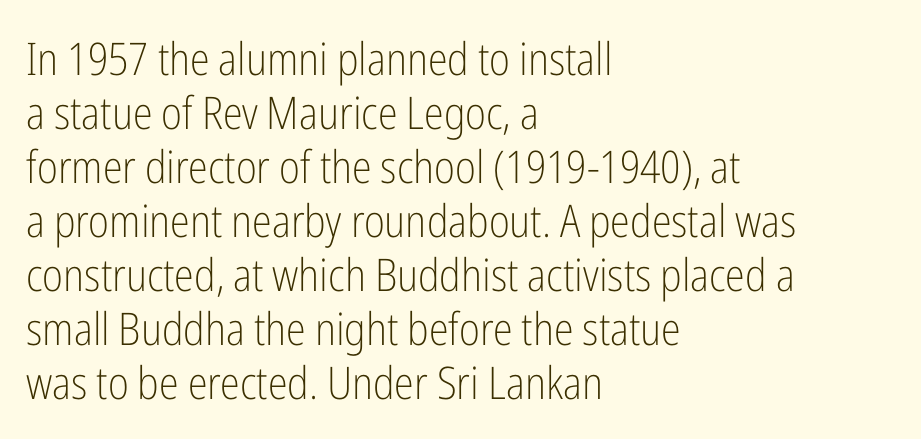
{"serif": "no", "italic": "no", "bold": "no", "weight": "light", "width": "condensed", "stroke_contrast": "low", "x_height": "medium", "monospaced": "no", "underline": "no", "align": "left", "line_spacing_ratio": 1.2, "letter_spacing": "normal", "letter_spacing_em": 0.0, "glyph_px": 45}
